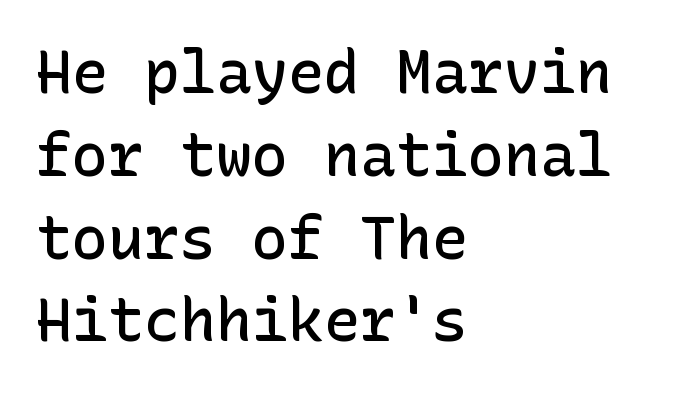
Ordinary non-slanted type is in use. The passage is arranged the way most books set body copy — flush left. Typographic density is moderately raised because the face is semibold. Letter spacing: default.
